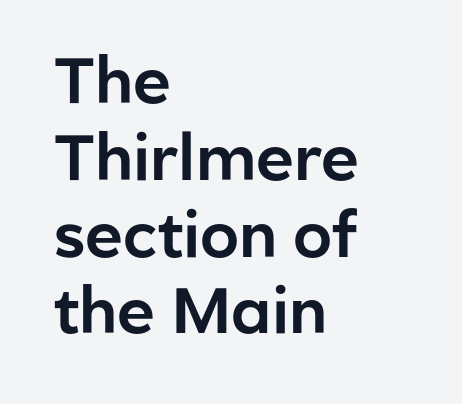
In terms of letterform style, serifs are entirely absent. Each row of text sits above clean, open space. Caption: standard tracking, unaltered. A typesetter would call this proportional, since set widths differ per character. The setting favours the left margin, as ordinary paragraphs usually do.
